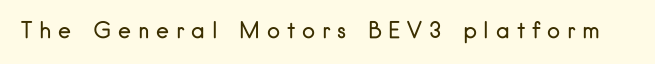
{"italic": "no", "bold": "no", "underline": "no", "letter_spacing": "wide", "letter_spacing_em": 0.31, "glyph_px": 22}
